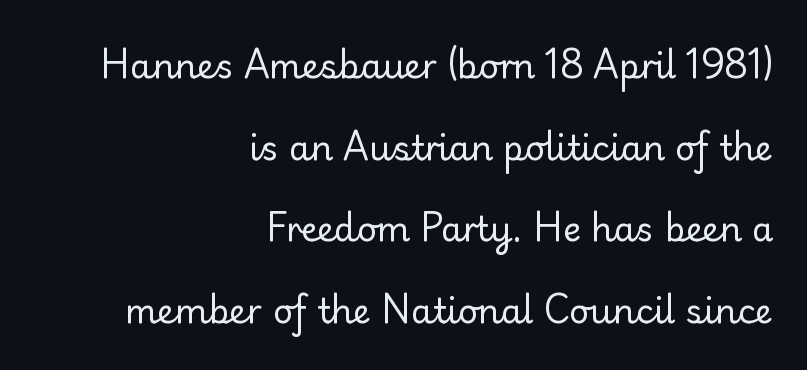
The cut favours lightness, reaching ordinary text weight at its darkest. A typesetter would call this proportional, since set widths differ per character. No word sits above an underline. The lettering holds an erect, upright posture throughout. Honestly, the rows look like they've been pulled way apart. Nothing sits at the stroke ends, so this counts as sans-serif.
